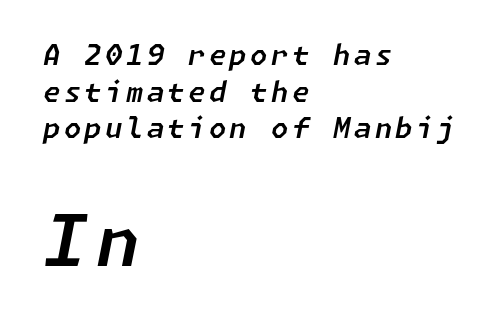
{"italic": "yes", "lean": "right", "slant_degrees": 11, "width": "normal", "stroke_contrast": "low", "x_height": "medium", "underline": "no", "align": "left", "line_spacing": "normal", "line_spacing_ratio": 1.31, "larger_block": "second", "size_ratio": 2.54, "glyph_px": 71}
